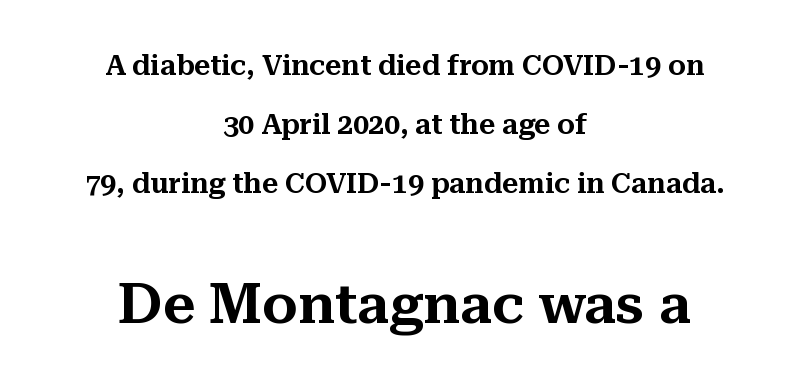
{"serif": "yes", "italic": "no", "width": "normal", "stroke_contrast": "medium", "x_height": "medium", "monospaced": "no", "underline": "no", "align": "center", "line_spacing": "loose", "line_spacing_ratio": 2.11, "letter_spacing": "normal", "letter_spacing_em": 0.0, "larger_block": "second", "size_ratio": 2.0, "glyph_px": 56}
